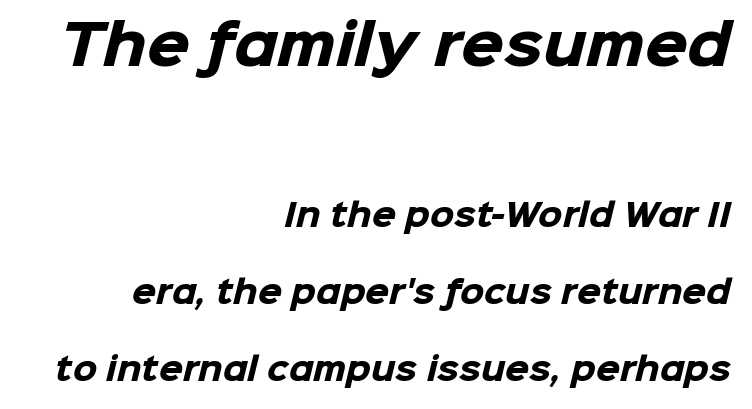
Q: Is the text bold? A: Yes.
Q: Is the typeface a serif or a sans-serif typeface? A: Sans-serif.
Q: Is the text underlined? A: No.
Q: How is the paragraph aligned? A: Right-aligned.
Q: Is the spacing between letters normal or unusually wide? A: Normal.
Q: Is the spacing between lines tight, normal or loose? A: Loose.
Q: Which block of text is set in a larger size, the first (top) or the second (bottom)? A: The first (top) one.
Q: Width (condensed, normal, or wide)? A: Normal.
Q: Stroke contrast? A: Low.
Q: x-height? A: Medium.
Q: Monospaced? A: No.
